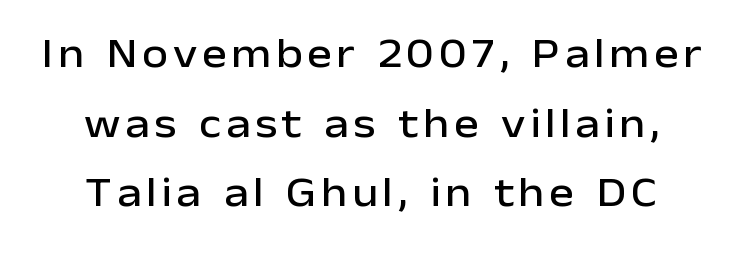
{"serif": "no", "italic": "no", "width": "normal", "stroke_contrast": "low", "x_height": "medium", "monospaced": "no", "underline": "no", "line_spacing": "normal", "line_spacing_ratio": 1.66, "glyph_px": 42}
